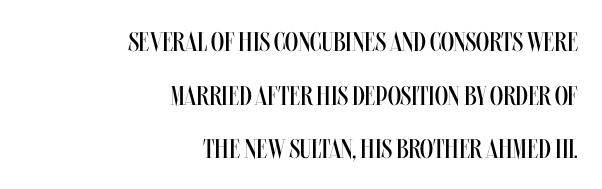
{"italic": "no", "bold": "no", "underline": "no", "align": "right", "line_spacing": "loose", "line_spacing_ratio": 1.99, "letter_spacing": "normal", "letter_spacing_em": 0.0, "glyph_px": 27}
